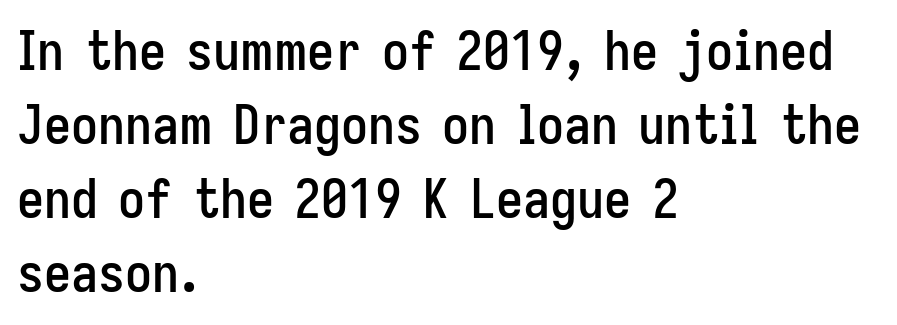
Font category for this specimen: sans-serif. The face used here is rendered with its standard letterfit. The face used here is proportionally spaced, like ordinary book or web type. Style check: upright. The paragraph shown leans on its left margin. A clean baseline with only descenders dipping below it.
